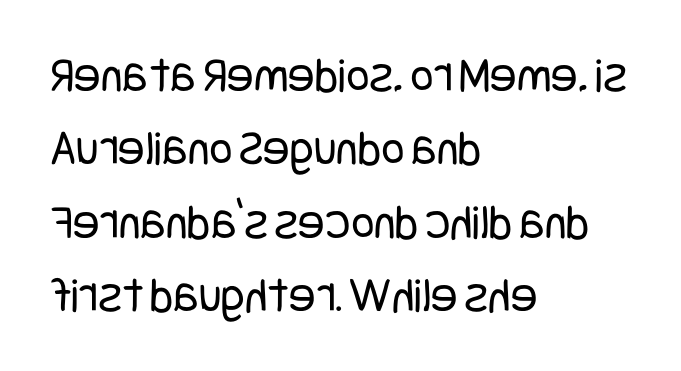
Q: Is the text bold? A: No.
Q: Is the text italic (slanted)? A: No, it is upright.
Q: Is the typeface a serif or a sans-serif typeface? A: Sans-serif.
Q: Is the text underlined? A: No.
Q: How is the paragraph aligned? A: Left-aligned.
Q: Is the spacing between letters normal or unusually wide? A: Normal.
Q: Is the spacing between lines tight, normal or loose? A: Normal.
Q: Width (condensed, normal, or wide)? A: Condensed.
Q: Stroke contrast? A: Low.
Q: x-height? A: Large.
